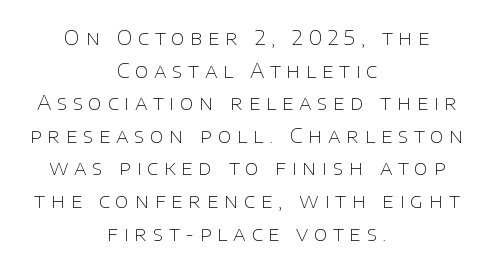
{"italic": "no", "bold": "no", "underline": "no", "align": "center", "line_spacing": "normal", "line_spacing_ratio": 1.63, "letter_spacing": "wide", "letter_spacing_em": 0.28, "glyph_px": 20}
